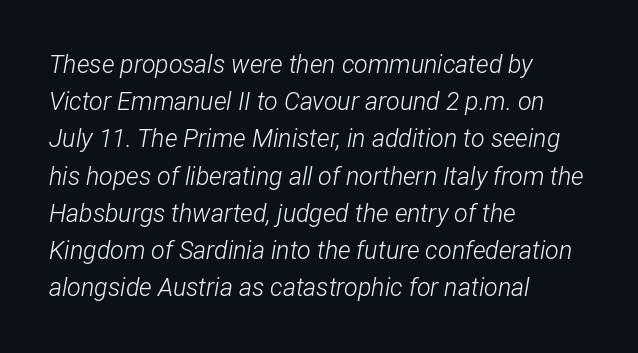
Q: Is the text bold? A: No.
Q: Is the text italic (slanted)? A: Yes, it leans right by about 12 degrees.
Q: Is the text underlined? A: No.
Q: How is the paragraph aligned? A: Left-aligned.
Q: Is the spacing between letters normal or unusually wide? A: Normal.
Q: Is the spacing between lines tight, normal or loose? A: Normal.
